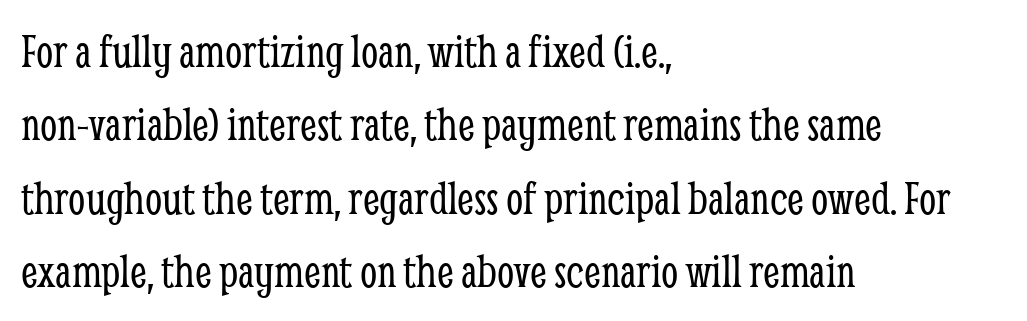
The image shows 49 px light, condensed serif type, upright; set left-aligned, normal line spacing (1.5x), normal letter spacing, not underlined; low stroke contrast and a medium x-height.
